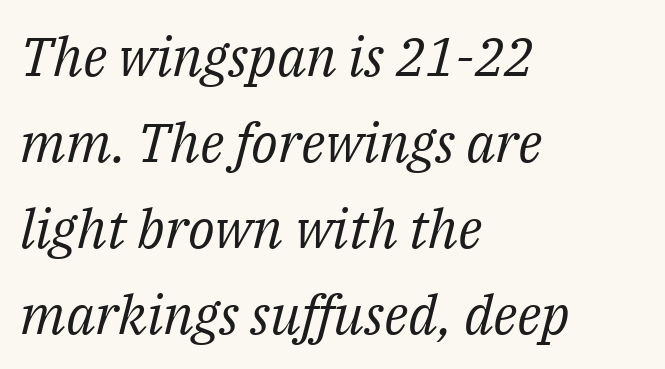
The image shows 54 px regular-weight serif type, italic (leaning right); set left-aligned, normal line spacing (1.59x), normal letter spacing, not underlined; medium stroke contrast and a medium x-height.
